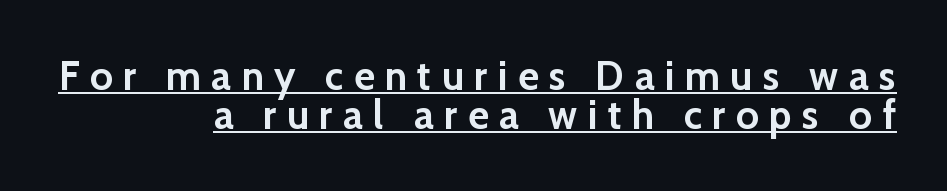
{"serif": "no", "italic": "no", "bold": "yes", "weight": "semibold", "width": "normal", "stroke_contrast": "low", "x_height": "medium", "monospaced": "no", "underline": "yes", "align": "right", "line_spacing": "tight", "line_spacing_ratio": 0.98, "letter_spacing": "wide", "letter_spacing_em": 0.26, "glyph_px": 40}
